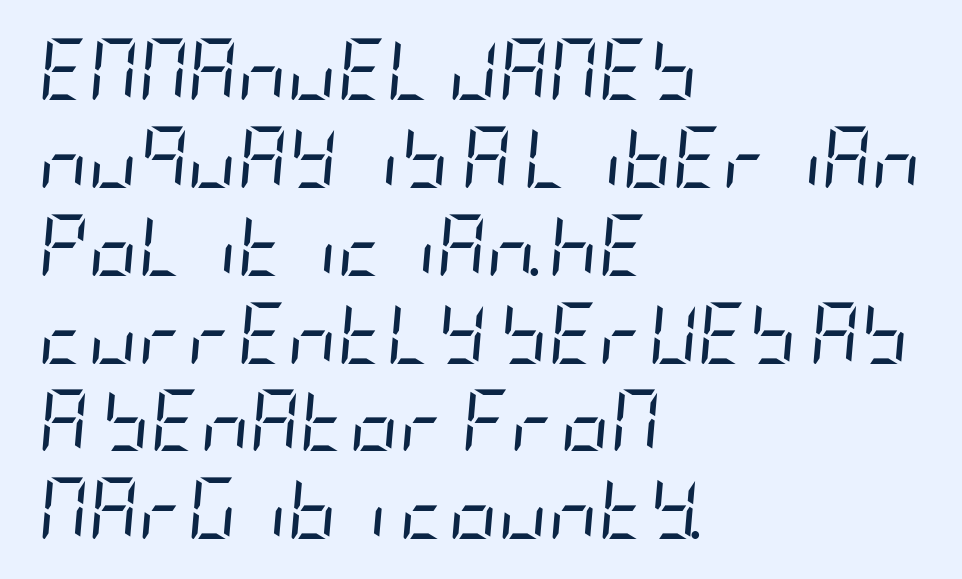
{"italic": "yes", "lean": "right", "slant_degrees": 5, "bold": "no", "weight": "regular", "width": "condensed", "stroke_contrast": "low", "x_height": "large", "underline": "no", "align": "left", "line_spacing": "normal", "line_spacing_ratio": 1.44, "letter_spacing": "normal", "letter_spacing_em": 0.0, "glyph_px": 61}
